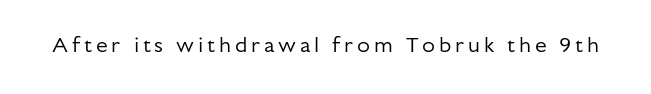
The image shows 21 px text type, upright; set not underlined.
